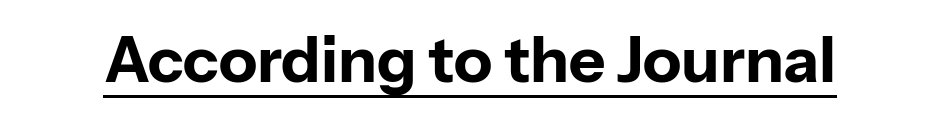
Check the space under the baseline: a stroke is drawn there. Its strokes are broad and dark, the hallmark of bold type. Characters remain perfectly vertical along every line. A typesetter would label this face a sans. You could call the tracking neutral — neither tight nor loose. Is this a fixed-width face? No — the glyphs have proportional, varying widths.
